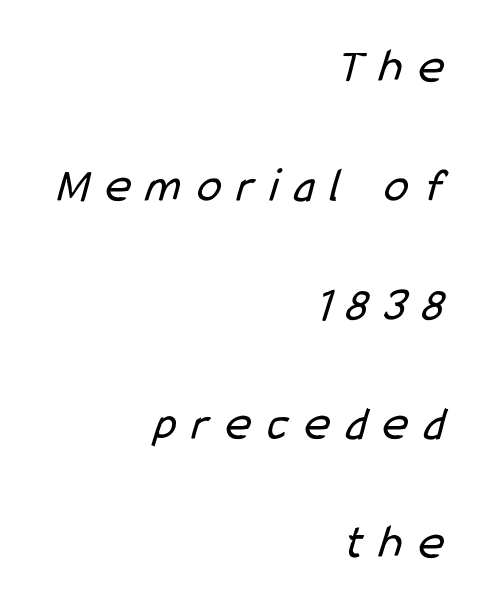
{"serif": "no", "bold": "no", "weight": "regular", "width": "condensed", "stroke_contrast": "low", "x_height": "medium", "monospaced": "no", "underline": "no", "align": "right", "line_spacing": "loose", "line_spacing_ratio": 2.43, "letter_spacing": "wide", "letter_spacing_em": 0.33, "glyph_px": 49}
